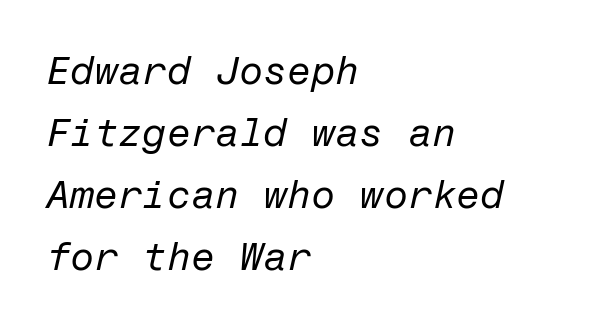
Q: Is the text bold? A: No.
Q: Is the text italic (slanted)? A: Yes, it leans right by about 12 degrees.
Q: Is the text underlined? A: No.
Q: How is the paragraph aligned? A: Left-aligned.
Q: Is the spacing between letters normal or unusually wide? A: Normal.
Q: Is the spacing between lines tight, normal or loose? A: Normal.
Q: Width (condensed, normal, or wide)? A: Normal.
Q: Stroke contrast? A: Low.
Q: x-height? A: Medium.
